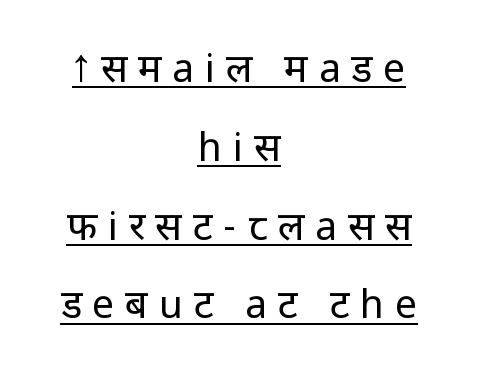
Between one letter and the next there's a generous, obvious gap. The passage shown is not bold in any degree. The passage is arranged like a title page — every line centered. In designer terms, the underline attribute is active on this setting.
